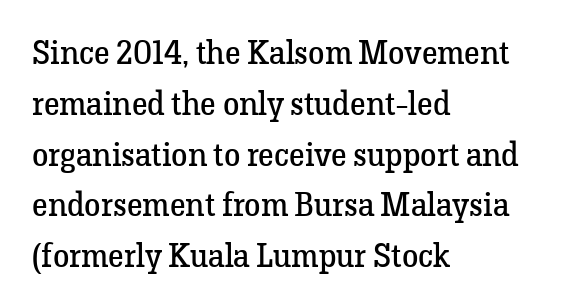
{"serif": "yes", "italic": "no", "bold": "no", "weight": "regular", "width": "normal", "stroke_contrast": "low", "x_height": "medium", "monospaced": "no", "underline": "no", "align": "left", "line_spacing": "normal", "line_spacing_ratio": 1.54, "letter_spacing": "normal", "letter_spacing_em": 0.0, "glyph_px": 33}
